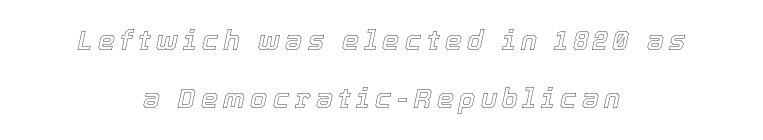
The image shows 27 px text type, italic (leaning right); set centered, loose line spacing (2.16x), unusually wide letter spacing (+0.2 em), not underlined.
